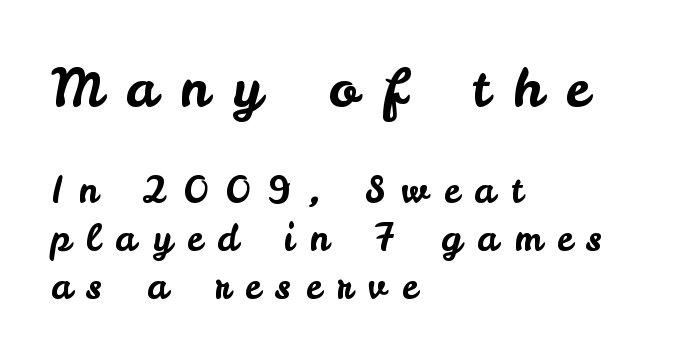
Q: Is the text italic (slanted)? A: Yes.
Q: Is the typeface a serif or a sans-serif typeface? A: Sans-serif.
Q: Is the text underlined? A: No.
Q: How is the paragraph aligned? A: Left-aligned.
Q: Is the spacing between letters normal or unusually wide? A: Unusually wide.
Q: Is the spacing between lines tight, normal or loose? A: Normal.
Q: Which block of text is set in a larger size, the first (top) or the second (bottom)? A: The first (top) one.
Q: Width (condensed, normal, or wide)? A: Normal.
Q: Stroke contrast? A: Low.
Q: x-height? A: Small.
Q: Monospaced? A: No.
